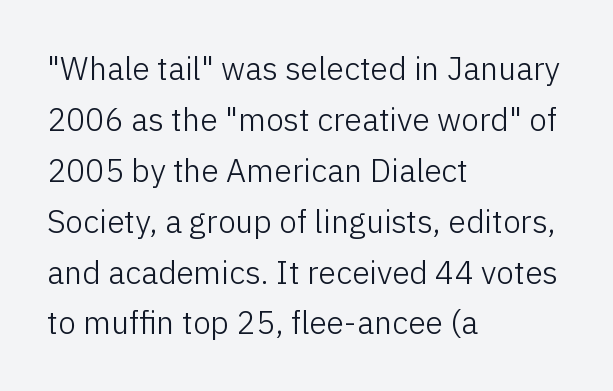
The image shows 32 px light sans-serif type, upright; set left-aligned, normal line spacing (1.59x), normal letter spacing, not underlined; low stroke contrast and a medium x-height.
